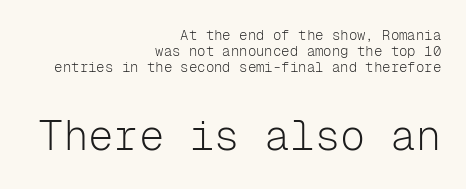
{"serif": "no", "italic": "no", "bold": "no", "weight": "light", "width": "normal", "stroke_contrast": "low", "x_height": "medium", "monospaced": "yes", "underline": "no", "align": "right", "line_spacing_ratio": 1.16, "letter_spacing": "normal", "letter_spacing_em": 0.0, "larger_block": "second", "size_ratio": 3.0, "glyph_px": 42}
